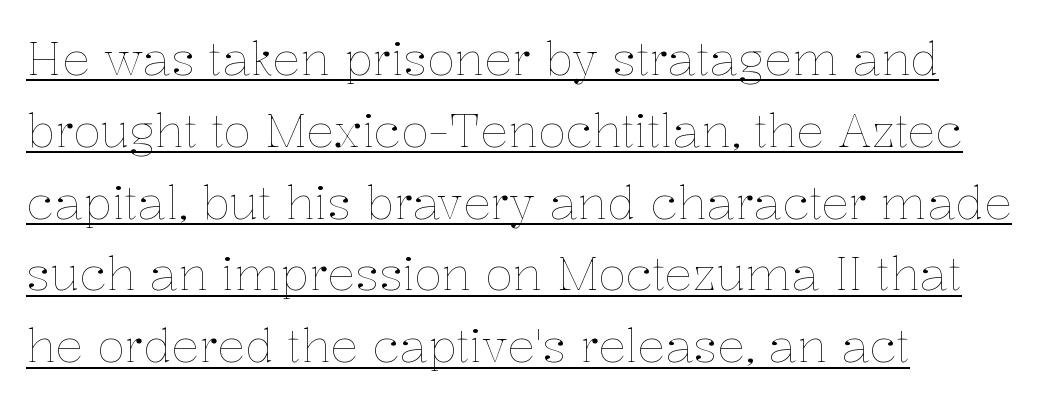
The image shows 46 px thin type, upright; set left-aligned, normal line spacing (1.56x), normal letter spacing, underlined; low stroke contrast and a medium x-height.
